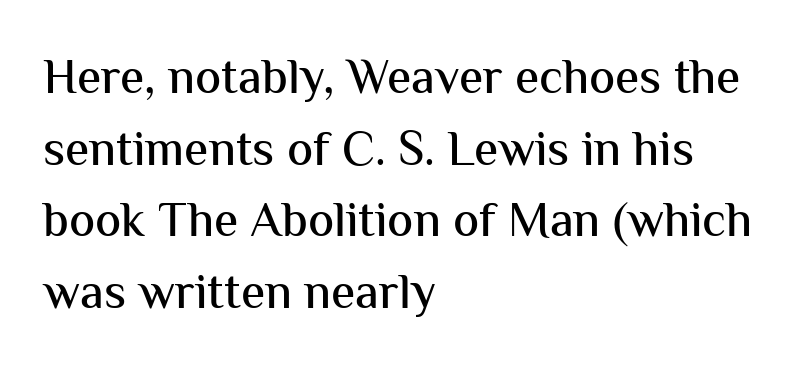
Q: Is the text italic (slanted)? A: No, it is upright.
Q: Is the typeface a serif or a sans-serif typeface? A: Sans-serif.
Q: Is the text underlined? A: No.
Q: How is the paragraph aligned? A: Left-aligned.
Q: Is the spacing between letters normal or unusually wide? A: Normal.
Q: Is the spacing between lines tight, normal or loose? A: Normal.
Q: Width (condensed, normal, or wide)? A: Normal.
Q: Stroke contrast? A: Medium.
Q: x-height? A: Medium.
Q: Monospaced? A: No.
